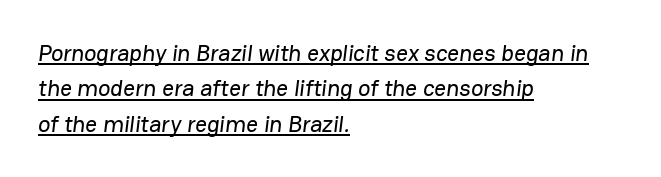
The image shows 23 px text type; set left-aligned, normal line spacing (1.54x), normal letter spacing, underlined.
